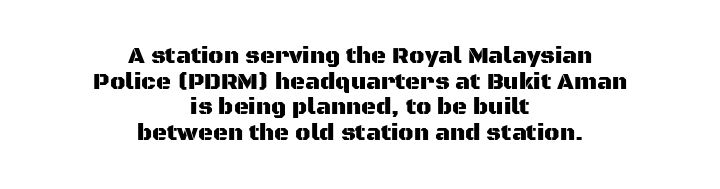
{"italic": "no", "underline": "no", "align": "center", "line_spacing": "tight", "line_spacing_ratio": 1.11, "letter_spacing": "normal", "letter_spacing_em": 0.0, "glyph_px": 23}
